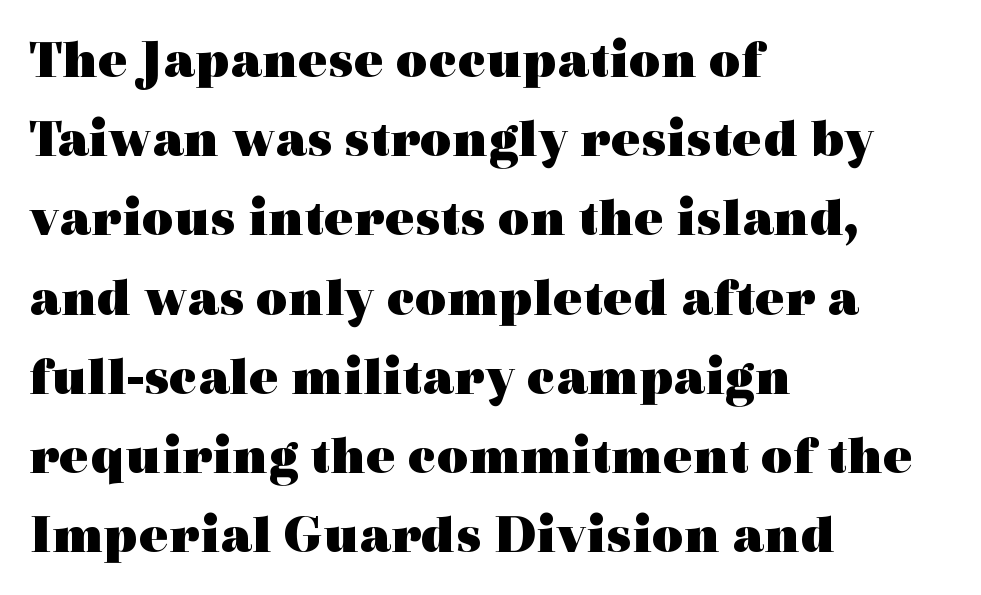
{"serif": "yes", "italic": "no", "bold": "yes", "weight": "heavy", "width": "wide", "x_height": "medium", "monospaced": "no", "underline": "no", "align": "left", "line_spacing": "normal", "line_spacing_ratio": 1.44, "letter_spacing": "normal", "letter_spacing_em": 0.0, "glyph_px": 55}
